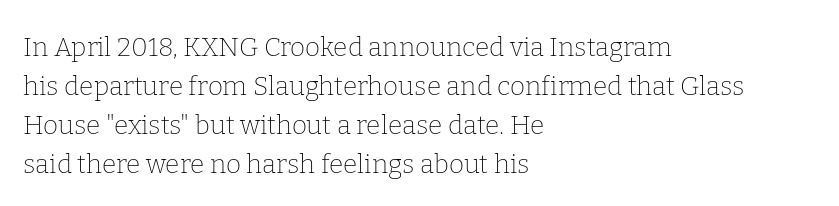
{"italic": "no", "bold": "no", "underline": "no", "align": "left", "line_spacing": "normal", "line_spacing_ratio": 1.5, "letter_spacing": "normal", "letter_spacing_em": 0.0, "glyph_px": 26}
